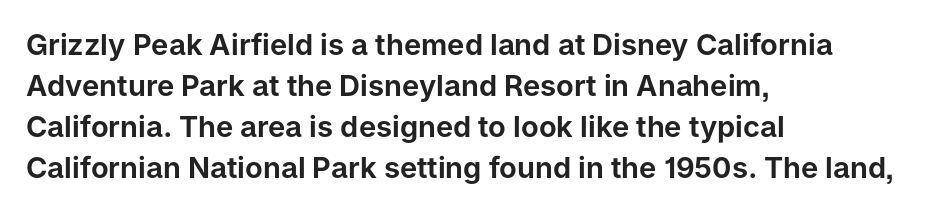
{"serif": "no", "italic": "no", "width": "normal", "stroke_contrast": "low", "x_height": "medium", "monospaced": "no", "underline": "no", "align": "left", "line_spacing": "normal", "line_spacing_ratio": 1.41, "letter_spacing": "normal", "letter_spacing_em": 0.0, "glyph_px": 29}
